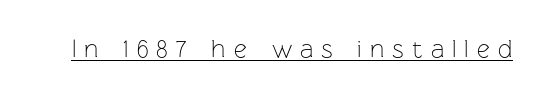
{"italic": "no", "bold": "no", "underline": "yes", "letter_spacing": "wide", "letter_spacing_em": 0.32, "glyph_px": 25}
